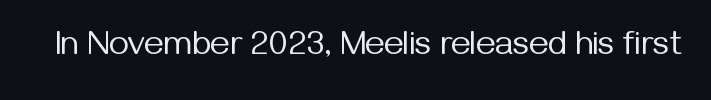
{"serif": "no", "italic": "no", "bold": "no", "weight": "regular", "width": "normal", "stroke_contrast": "medium", "x_height": "medium", "monospaced": "no", "underline": "no", "letter_spacing": "normal", "letter_spacing_em": 0.0, "glyph_px": 34}
